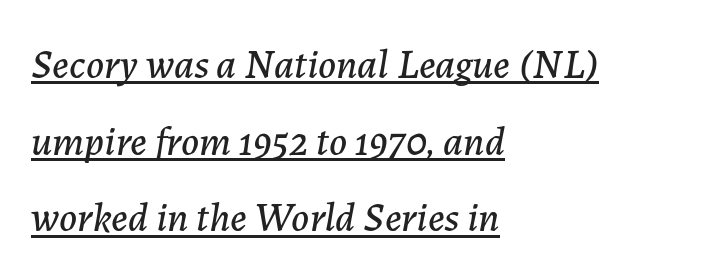
Q: Is the text italic (slanted)? A: Yes, it leans right by about 7 degrees.
Q: Is the text underlined? A: Yes.
Q: How is the paragraph aligned? A: Left-aligned.
Q: Is the spacing between letters normal or unusually wide? A: Normal.
Q: Width (condensed, normal, or wide)? A: Normal.
Q: Stroke contrast? A: Low.
Q: x-height? A: Medium.
Q: Monospaced? A: No.
